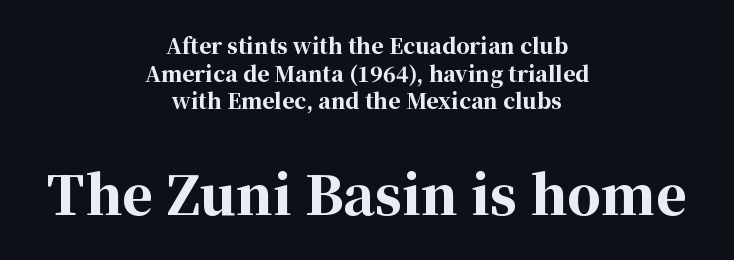
The image shows 53 px bold serif type, upright; set centered, normal line spacing (1.31x), normal letter spacing, not underlined; the second (bottom) block is 2.52x larger; high stroke contrast and a medium x-height.
